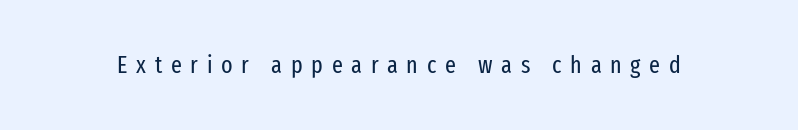
Tracking value appears strongly positive — letters spread wide. This is roman type, the default non-slanted kind. Bare-footed words on every line. The font is comparable to plain body text, perhaps lighter.
